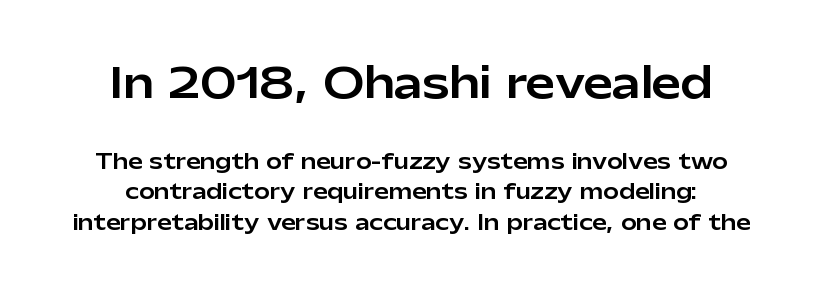
{"serif": "no", "italic": "no", "width": "normal", "stroke_contrast": "low", "x_height": "medium", "monospaced": "no", "underline": "no", "align": "center", "line_spacing": "normal", "line_spacing_ratio": 1.44, "letter_spacing": "normal", "letter_spacing_em": 0.0, "larger_block": "first", "size_ratio": 2.0, "glyph_px": 42}
